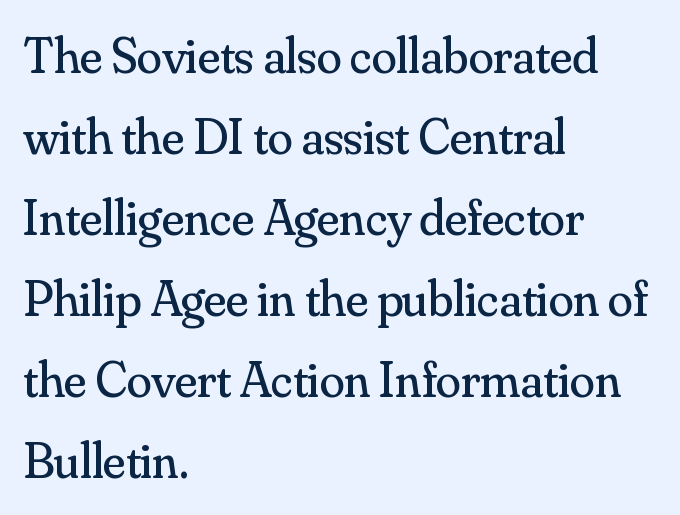
Q: Is the text bold? A: No.
Q: Is the text italic (slanted)? A: No, it is upright.
Q: Is the typeface a serif or a sans-serif typeface? A: Serif.
Q: Is the text underlined? A: No.
Q: How is the paragraph aligned? A: Left-aligned.
Q: Is the spacing between letters normal or unusually wide? A: Normal.
Q: Is the spacing between lines tight, normal or loose? A: Normal.
Q: Width (condensed, normal, or wide)? A: Normal.
Q: Stroke contrast? A: Medium.
Q: x-height? A: Small.
Q: Monospaced? A: No.
